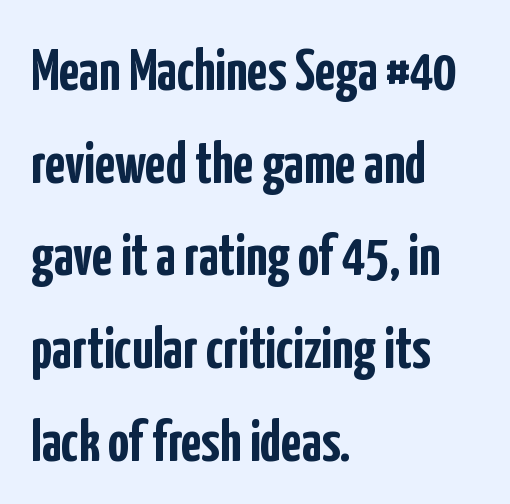
{"serif": "no", "italic": "no", "bold": "yes", "weight": "semibold", "width": "condensed", "stroke_contrast": "low", "x_height": "medium", "monospaced": "no", "underline": "no", "align": "left", "line_spacing": "normal", "line_spacing_ratio": 1.57, "letter_spacing": "normal", "letter_spacing_em": 0.0, "glyph_px": 59}
